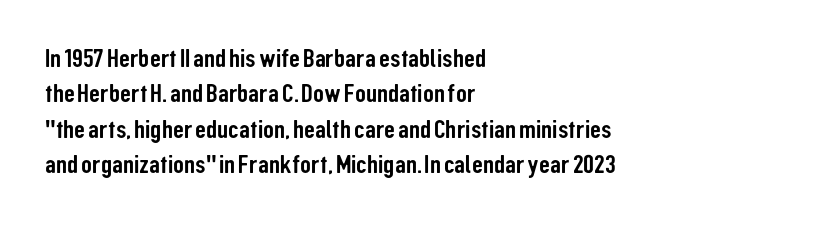
Q: Is the text italic (slanted)? A: No, it is upright.
Q: Is the text underlined? A: No.
Q: How is the paragraph aligned? A: Left-aligned.
Q: Is the spacing between letters normal or unusually wide? A: Normal.
Q: Is the spacing between lines tight, normal or loose? A: Normal.
